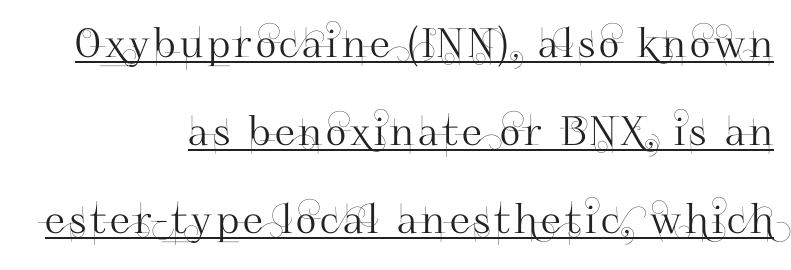
{"serif": "no", "italic": "no", "width": "normal", "stroke_contrast": "high", "x_height": "small", "monospaced": "no", "underline": "yes", "align": "right", "line_spacing": "loose", "line_spacing_ratio": 2.2, "glyph_px": 40}
